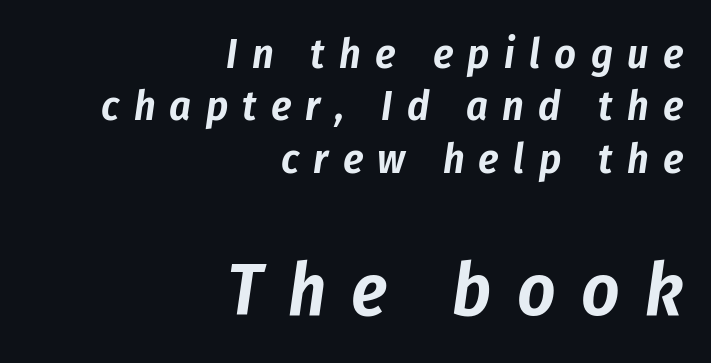
The image shows 74 px condensed type, italic (leaning right); set right-aligned, normal line spacing (1.25x), unusually wide letter spacing (+0.34 em), not underlined; the second (bottom) block is 1.76x larger; low stroke contrast and a medium x-height.
